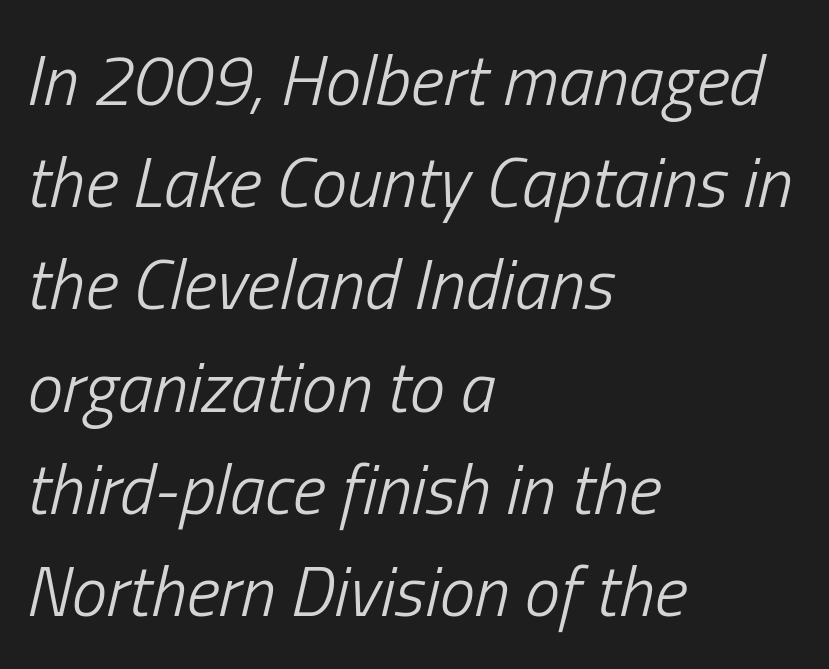
Q: Is the text bold? A: No.
Q: Is the text italic (slanted)? A: Yes, it leans right by about 13 degrees.
Q: Is the text underlined? A: No.
Q: How is the paragraph aligned? A: Left-aligned.
Q: Is the spacing between letters normal or unusually wide? A: Normal.
Q: Is the spacing between lines tight, normal or loose? A: Normal.
Q: Width (condensed, normal, or wide)? A: Condensed.
Q: Stroke contrast? A: Low.
Q: x-height? A: Medium.
Q: Monospaced? A: No.
